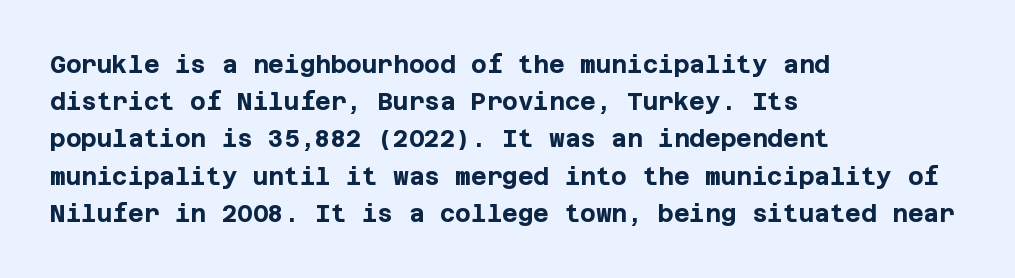
The passage shown has conventional tracking throughout. Underline: absent. The lines in this sample share a left origin and differ only in where they stop. These lines carry a lot of weight — the face is fully bold. Leading: standard. Characters remain perfectly vertical along every line.
